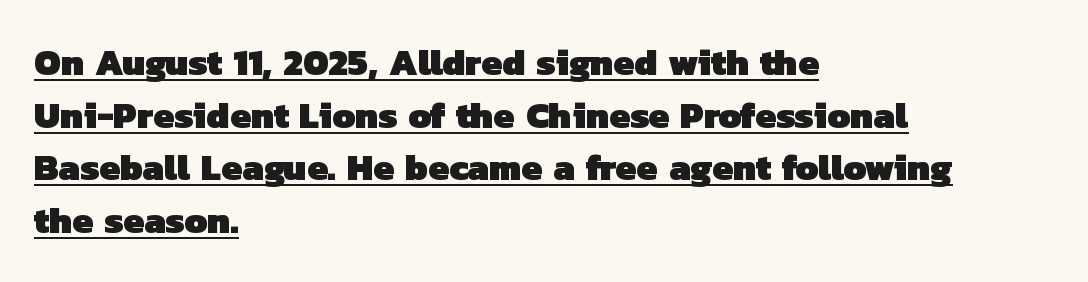
The image shows 37 px heavy sans-serif type; set left-aligned, normal line spacing (1.42x), normal letter spacing, underlined; low stroke contrast and a medium x-height.
